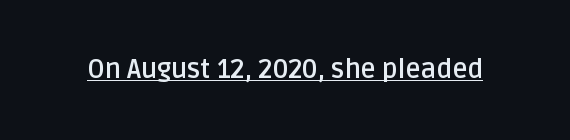
{"italic": "no", "bold": "yes", "underline": "yes", "letter_spacing": "normal", "letter_spacing_em": 0.0, "glyph_px": 26}
